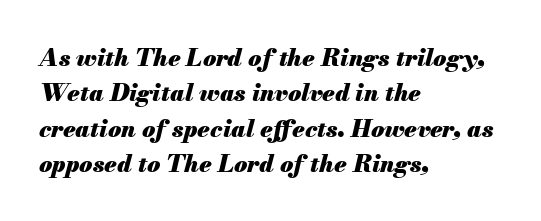
{"italic": "yes", "lean": "right", "slant_degrees": 13, "bold": "yes", "underline": "no", "align": "left", "line_spacing": "normal", "line_spacing_ratio": 1.47, "letter_spacing": "normal", "letter_spacing_em": 0.0, "glyph_px": 24}
